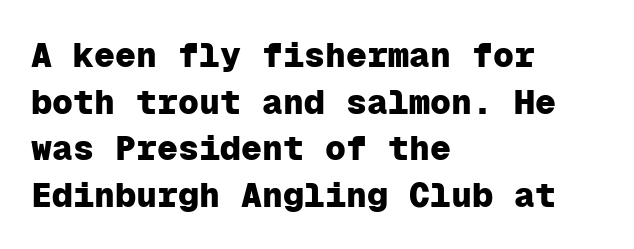
Note the uniform advance width — an 'i' takes as much space as an 'm'. In terms of letterform style, serifs are entirely absent. These lines sit exactly where default settings would place them. Here the glyphs are tracked normally, forming tight word shapes. No word sits above an underline.
